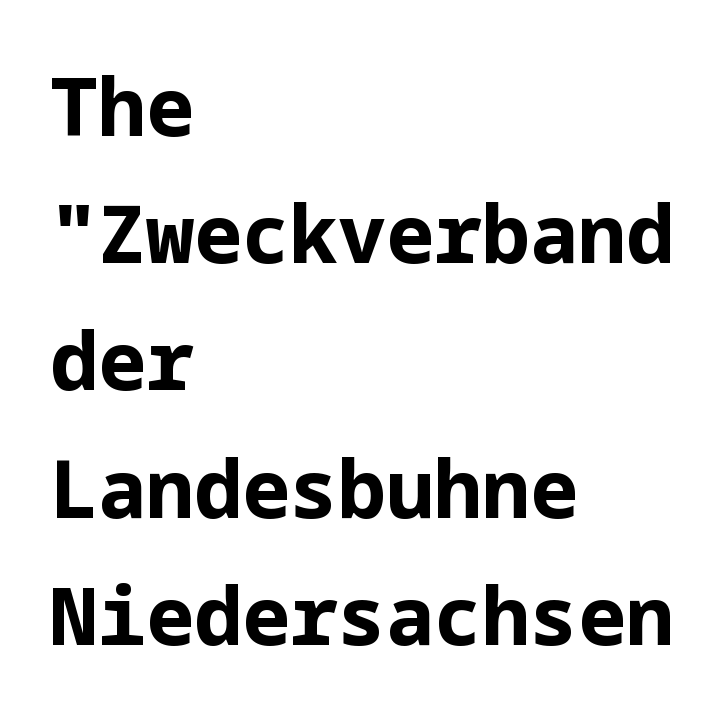
The image shows 80 px bold sans-serif type, upright; set left-aligned, normal line spacing (1.59x), normal letter spacing, not underlined; low stroke contrast and a medium x-height.
